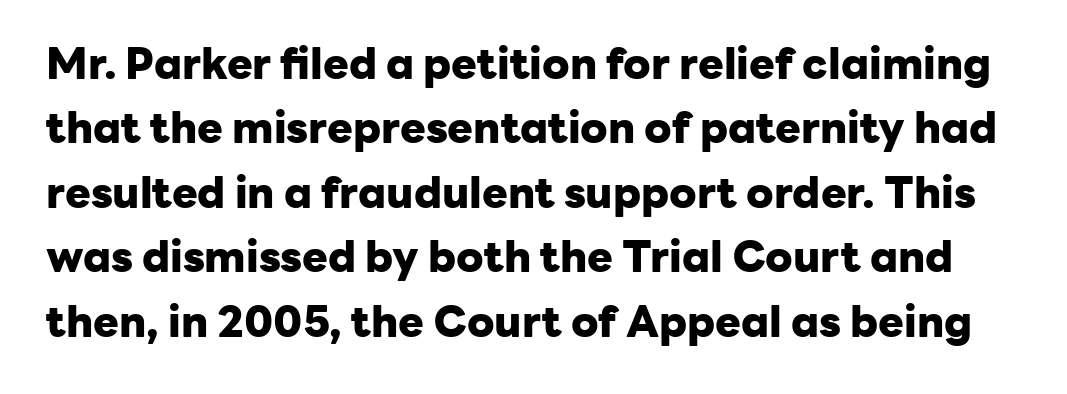
The rendering uses natural spacing where letterforms have individual widths. Standard letterfit; no display-style spreading of the glyphs. Weight check: bold — yes, fully. You can tell from the bare stems that sans-serif type was used. In terms of posture, this sample is upright. Unmarked baselines from the first word to the last.
